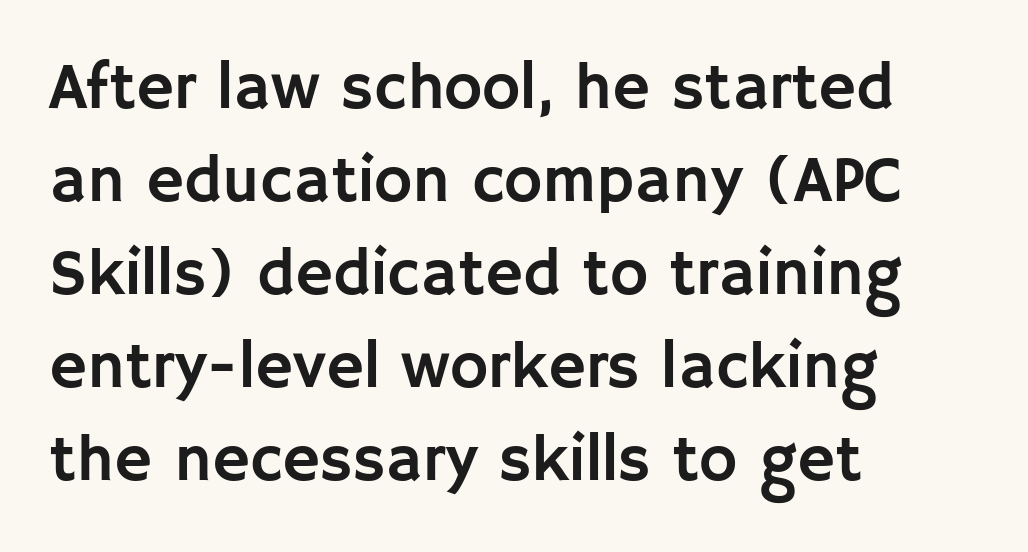
The image shows 65 px sans-serif type, upright; set left-aligned, normal line spacing (1.43x), normal letter spacing, not underlined; low stroke contrast and a large x-height.
